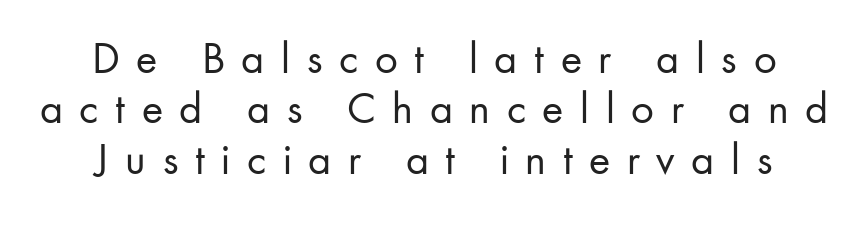
Q: Is the text bold? A: No.
Q: Is the text italic (slanted)? A: No, it is upright.
Q: Is the typeface a serif or a sans-serif typeface? A: Sans-serif.
Q: Is the text underlined? A: No.
Q: Is the spacing between letters normal or unusually wide? A: Unusually wide.
Q: Is the spacing between lines tight, normal or loose? A: Tight.
Q: Width (condensed, normal, or wide)? A: Normal.
Q: Stroke contrast? A: Low.
Q: x-height? A: Small.
Q: Monospaced? A: No.
